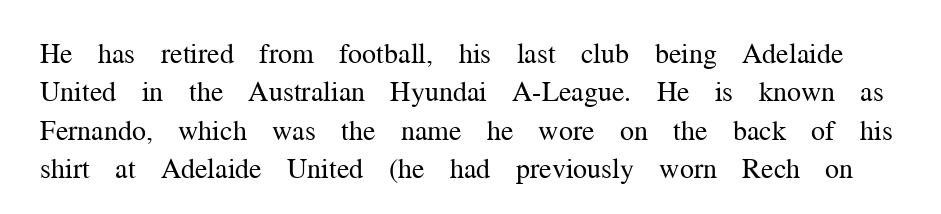
{"serif": "yes", "italic": "no", "bold": "no", "weight": "regular", "width": "normal", "stroke_contrast": "medium", "x_height": "medium", "monospaced": "no", "underline": "no", "line_spacing": "normal", "line_spacing_ratio": 1.37, "letter_spacing": "normal", "letter_spacing_em": 0.0, "glyph_px": 28}
